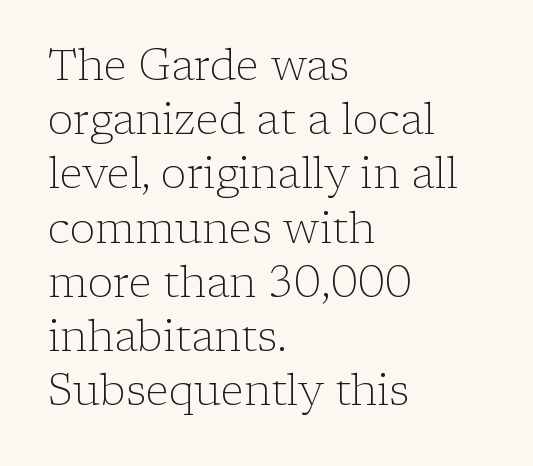
{"serif": "yes", "italic": "no", "bold": "no", "weight": "light", "width": "normal", "stroke_contrast": "low", "x_height": "medium", "monospaced": "no", "underline": "no", "align": "left", "line_spacing": "normal", "line_spacing_ratio": 1.26, "letter_spacing": "normal", "letter_spacing_em": 0.0, "glyph_px": 43}
